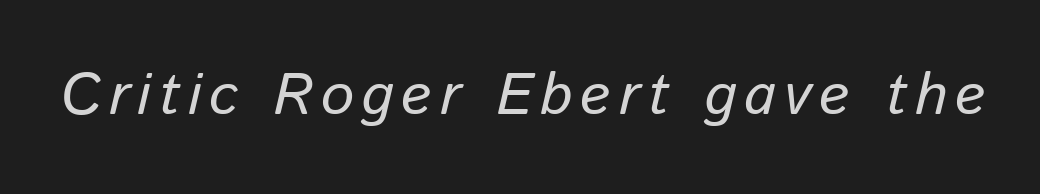
Q: Is the text italic (slanted)? A: Yes, it leans right by about 13 degrees.
Q: Is the text underlined? A: No.
Q: Width (condensed, normal, or wide)? A: Normal.
Q: Stroke contrast? A: Low.
Q: x-height? A: Medium.
Q: Monospaced? A: No.
